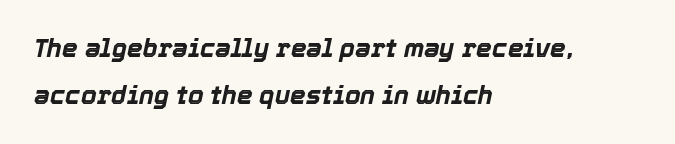
{"italic": "yes", "lean": "right", "slant_degrees": 12, "bold": "yes", "underline": "no", "align": "left", "line_spacing_ratio": 1.89, "letter_spacing": "normal", "letter_spacing_em": 0.0, "glyph_px": 25}
